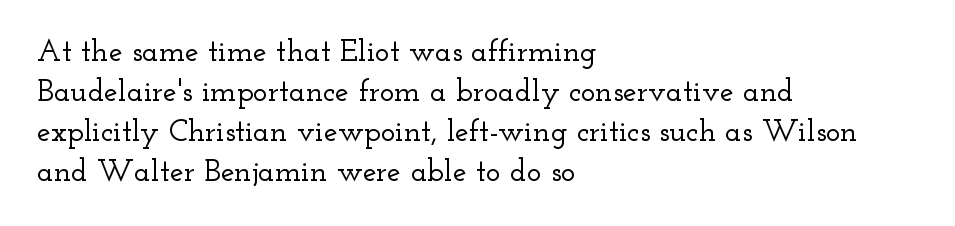
Font category for this specimen: serif. Tall strokes in this sample are plumb rather than angled. Honestly, there is no underline to notice here at all. The paragraph shown leans on its left margin. You could not count columns in this text — the font is proportionally spaced.
